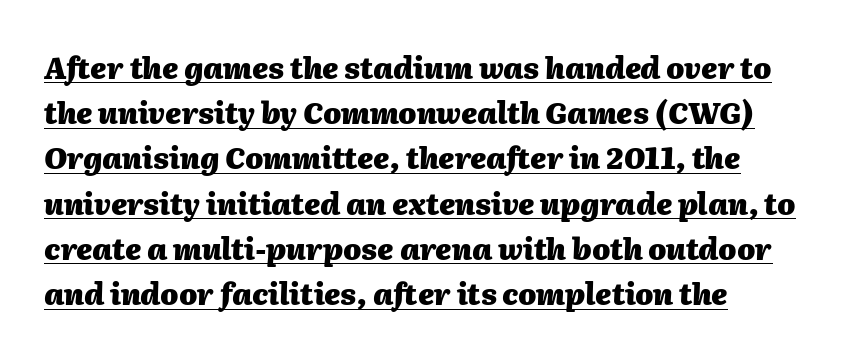
{"italic": "yes", "lean": "right", "slant_degrees": 2, "bold": "yes", "weight": "heavy", "width": "normal", "stroke_contrast": "medium", "x_height": "medium", "monospaced": "no", "underline": "yes", "align": "left", "line_spacing": "normal", "line_spacing_ratio": 1.56, "letter_spacing": "normal", "letter_spacing_em": 0.0, "glyph_px": 29}
